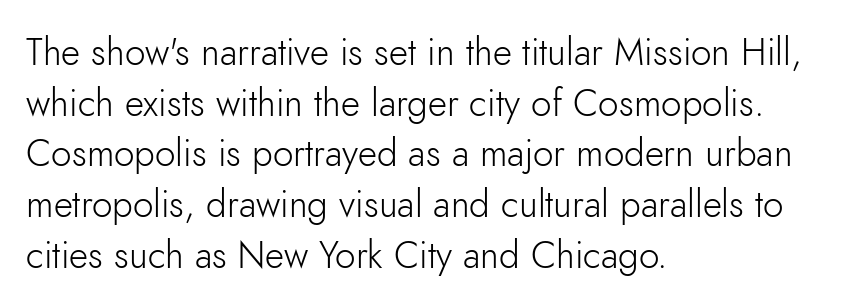
Horizontally, the lines are justified to the leading edge only. Inter-character spacing is left at the font's built-in metrics. Does the lettering tilt? It doesn't — this is upright. Proportional: the letters do not fall into vertical columns.
